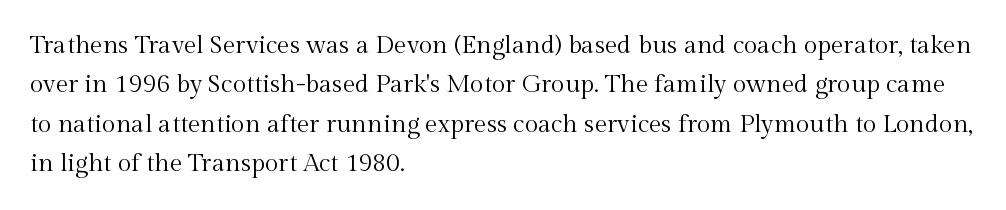
{"italic": "no", "bold": "no", "underline": "no", "align": "left", "line_spacing": "normal", "line_spacing_ratio": 1.58, "letter_spacing": "normal", "letter_spacing_em": 0.0, "glyph_px": 25}
